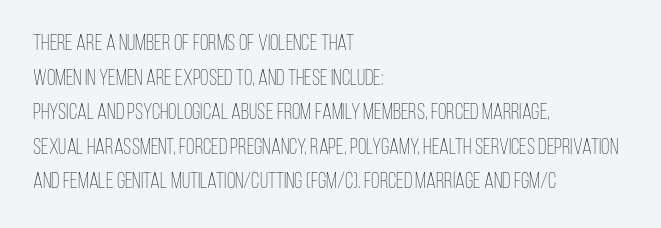
Which margin do the lines hug? The left one — the right edge is uneven. This is roman type, the default non-slanted kind. Summary of vertical rhythm: regular, with standard interline spacing. These glyphs show unthickened strokes, regular width or finer. The rendering keeps characters at their native spacing. The gap between lines stays unmarked.
